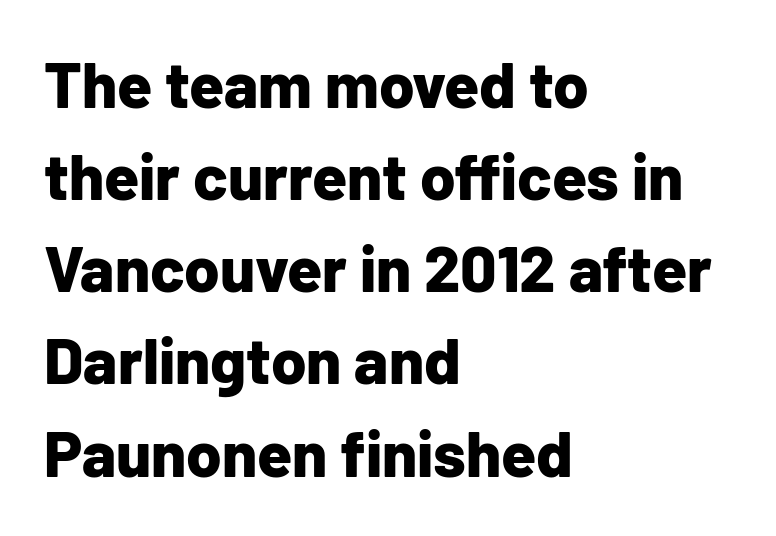
The image shows 64 px bold sans-serif type, upright; set left-aligned, normal line spacing (1.44x), normal letter spacing, not underlined; low stroke contrast and a medium x-height.
